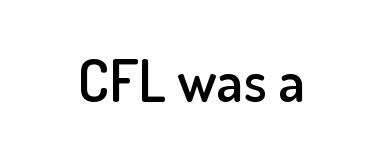
Nothing unusual about the tracking: characters are spaced as the font intends. Here the designer chose a conventional face with non-uniform glyph widths. Moderately thickened strokes mark this as semibold type. Grotesque or geometric, the face here clearly has no serifs.
